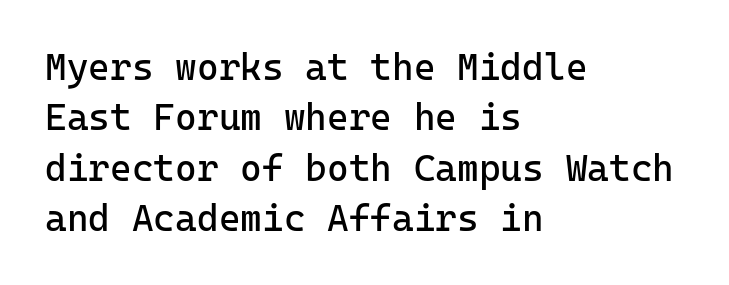
Q: Is the text bold? A: No.
Q: Is the text italic (slanted)? A: No, it is upright.
Q: Is the typeface a serif or a sans-serif typeface? A: Sans-serif.
Q: Is the text underlined? A: No.
Q: How is the paragraph aligned? A: Left-aligned.
Q: Is the spacing between letters normal or unusually wide? A: Normal.
Q: Is the spacing between lines tight, normal or loose? A: Normal.
Q: Width (condensed, normal, or wide)? A: Normal.
Q: Stroke contrast? A: Low.
Q: x-height? A: Medium.
Q: Monospaced? A: Yes.
